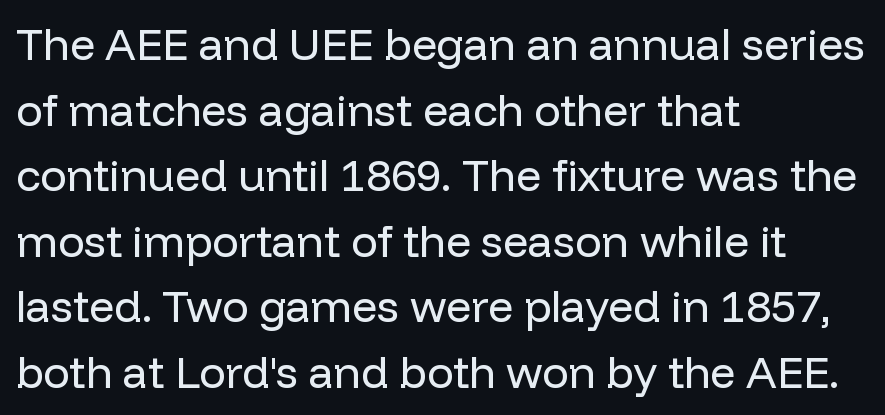
Bare-footed words on every line. The specimen reads as upright at a glance. The typesetter chose a ragged-right arrangement here. The type is set solid horizontally, with unmodified tracking.
